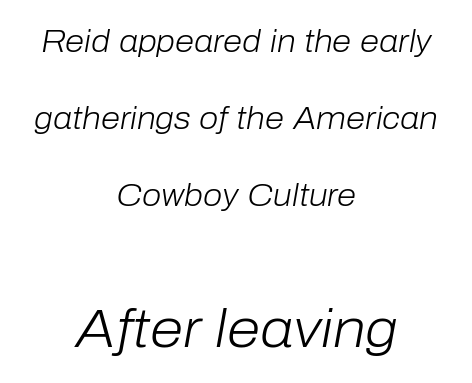
The image shows 54 px light type, italic (leaning right); set centered, loose line spacing (2.49x), normal letter spacing, not underlined; the second (bottom) block is 1.74x larger; low stroke contrast and a medium x-height.
